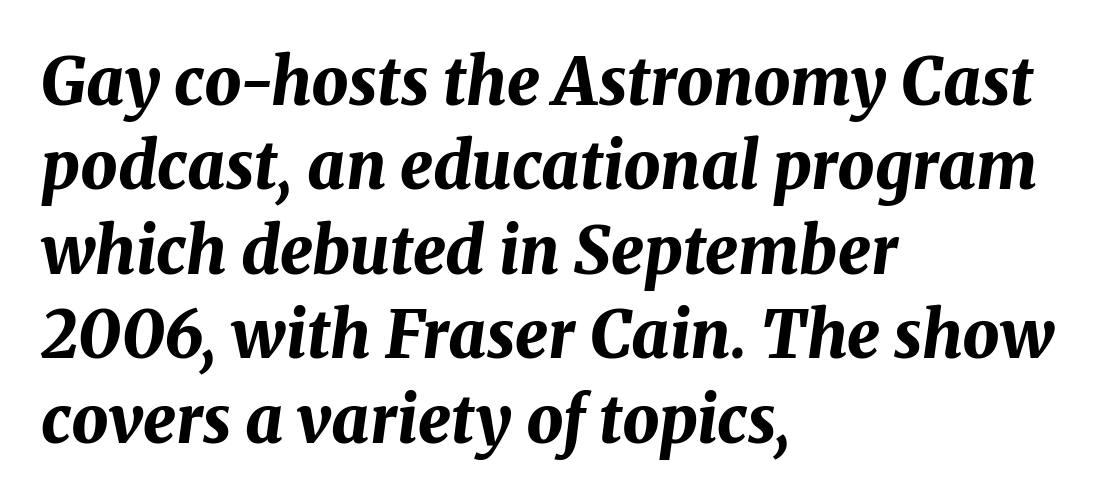
Inter-character spacing is left at the font's built-in metrics. Italic? Definitely — the glyphs are oblique. Only glyphs here, with clear space below each row. Its strokes are broad and dark, the hallmark of bold type. A classic flush-left, rag-right setting is used for this passage. Notice how descenders clear the ascenders below comfortably — that's standard leading.
